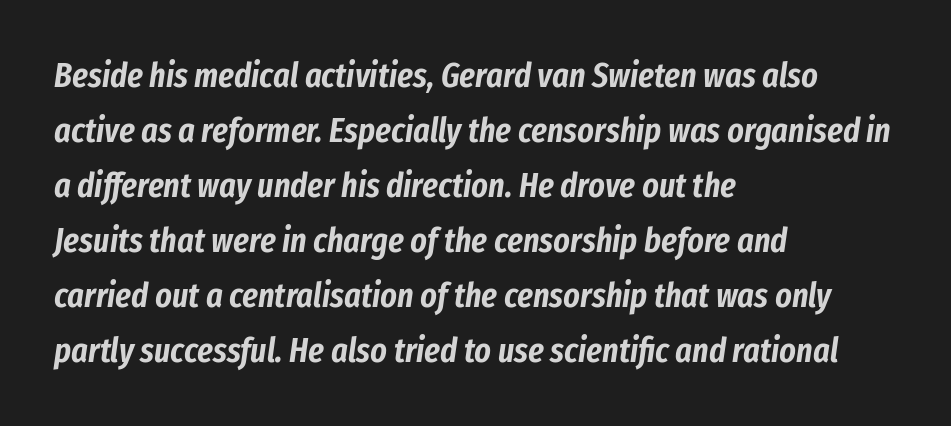
The image shows 35 px condensed type, italic (leaning right); set left-aligned, normal line spacing (1.57x), normal letter spacing, not underlined; low stroke contrast and a medium x-height.
